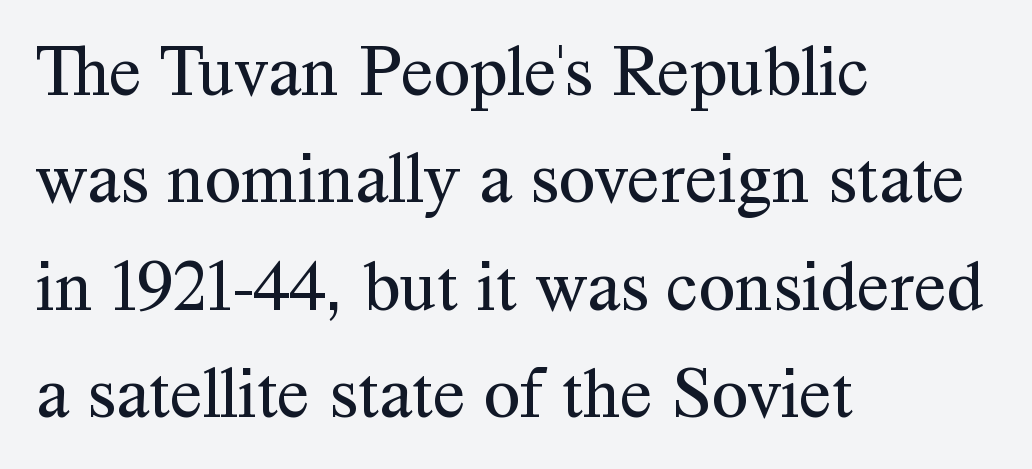
The image shows 74 px regular-weight serif type, upright; set left-aligned, normal line spacing (1.45x), normal letter spacing, not underlined; medium stroke contrast and a medium x-height.
